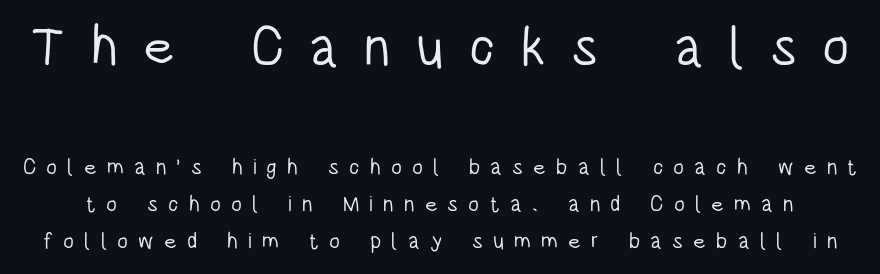
{"serif": "no", "italic": "no", "bold": "no", "weight": "light", "width": "condensed", "stroke_contrast": "low", "x_height": "large", "monospaced": "no", "underline": "no", "line_spacing": "normal", "line_spacing_ratio": 1.68, "letter_spacing": "wide", "letter_spacing_em": 0.46, "larger_block": "first", "size_ratio": 2.5, "glyph_px": 55}
